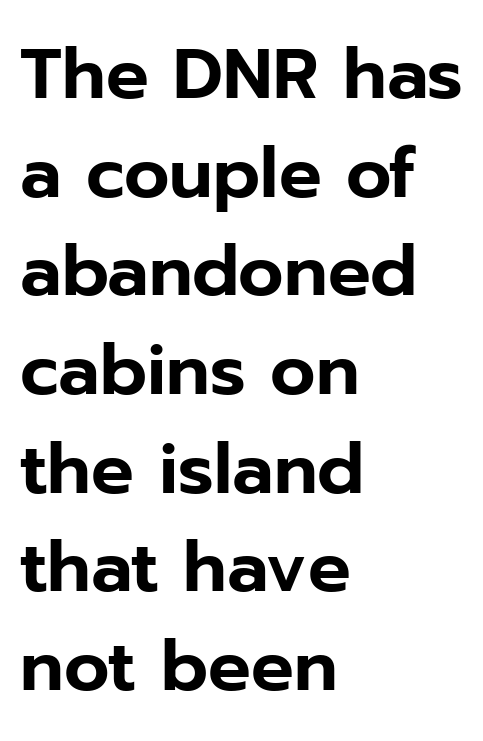
The image shows 71 px sans-serif type, upright; set left-aligned, normal line spacing (1.39x), normal letter spacing, not underlined; low stroke contrast and a medium x-height.
